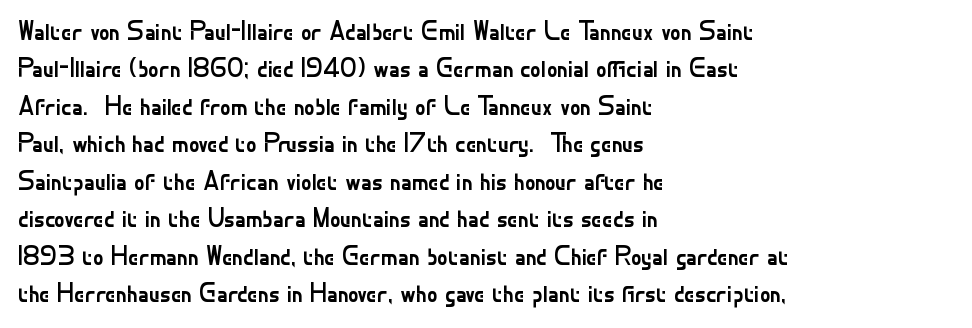
{"italic": "no", "bold": "no", "underline": "no", "align": "left", "line_spacing": "normal", "line_spacing_ratio": 1.44, "letter_spacing": "normal", "letter_spacing_em": 0.0, "glyph_px": 26}
